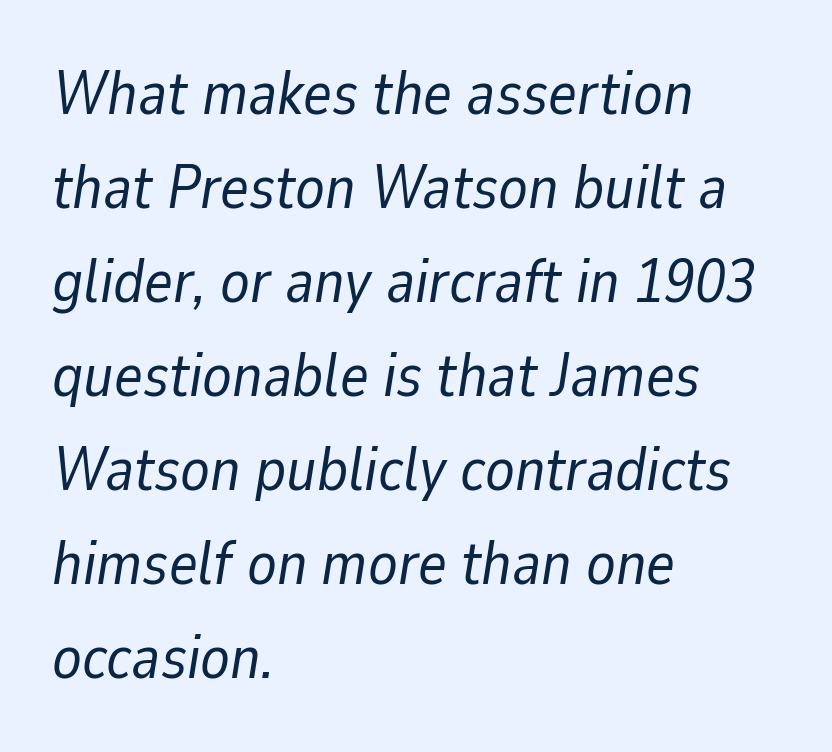
Q: Is the text bold? A: No.
Q: Is the text italic (slanted)? A: Yes, it leans right by about 9 degrees.
Q: Is the text underlined? A: No.
Q: How is the paragraph aligned? A: Left-aligned.
Q: Is the spacing between letters normal or unusually wide? A: Normal.
Q: Is the spacing between lines tight, normal or loose? A: Normal.
Q: Width (condensed, normal, or wide)? A: Normal.
Q: Stroke contrast? A: Low.
Q: x-height? A: Medium.
Q: Monospaced? A: No.
